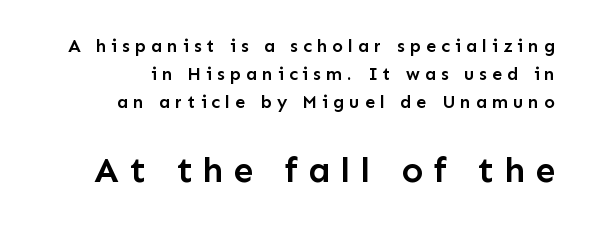
Q: Is the text bold? A: Semi-bold.
Q: Is the text italic (slanted)? A: No, it is upright.
Q: Is the typeface a serif or a sans-serif typeface? A: Sans-serif.
Q: Is the text underlined? A: No.
Q: How is the paragraph aligned? A: Right-aligned.
Q: Is the spacing between letters normal or unusually wide? A: Unusually wide.
Q: Is the spacing between lines tight, normal or loose? A: Normal.
Q: Which block of text is set in a larger size, the first (top) or the second (bottom)? A: The second (bottom) one.
Q: Width (condensed, normal, or wide)? A: Normal.
Q: Stroke contrast? A: Low.
Q: x-height? A: Medium.
Q: Monospaced? A: No.
